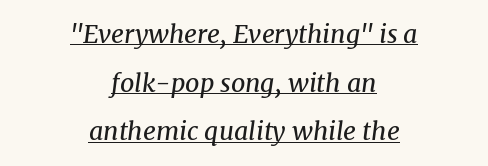
{"italic": "yes", "lean": "right", "slant_degrees": 8, "bold": "no", "underline": "yes", "align": "center", "line_spacing": "loose", "line_spacing_ratio": 1.95, "letter_spacing": "normal", "letter_spacing_em": 0.0, "glyph_px": 25}
